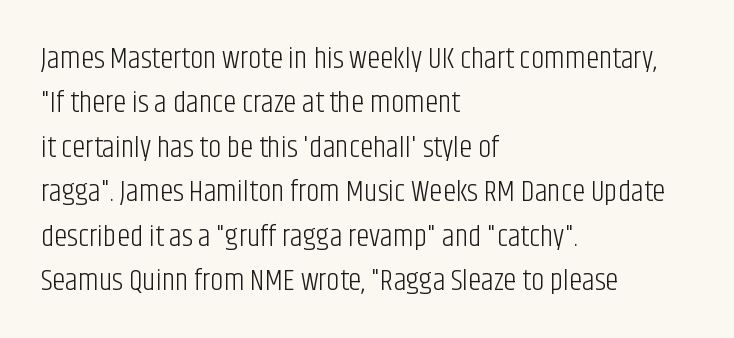
Q: Is the text bold? A: No.
Q: Is the text italic (slanted)? A: No, it is upright.
Q: Is the typeface a serif or a sans-serif typeface? A: Sans-serif.
Q: Is the text underlined? A: No.
Q: How is the paragraph aligned? A: Left-aligned.
Q: Is the spacing between letters normal or unusually wide? A: Normal.
Q: Is the spacing between lines tight, normal or loose? A: Normal.
Q: Width (condensed, normal, or wide)? A: Condensed.
Q: Stroke contrast? A: Low.
Q: x-height? A: Large.
Q: Monospaced? A: No.
